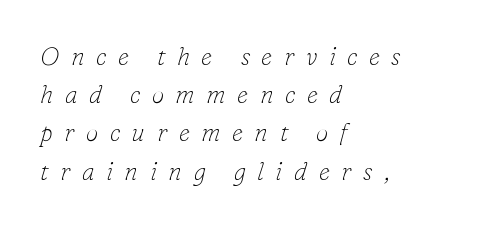
The specimen omits any rule beneath the text block's lines. The characters are drawn with everyday or finer stroke widths. A normal amount of white space separates one row of letters from the next. Quick note: italic. The setting favours the left margin, as ordinary paragraphs usually do. The type is letterspaced generously, with wide tracking.
